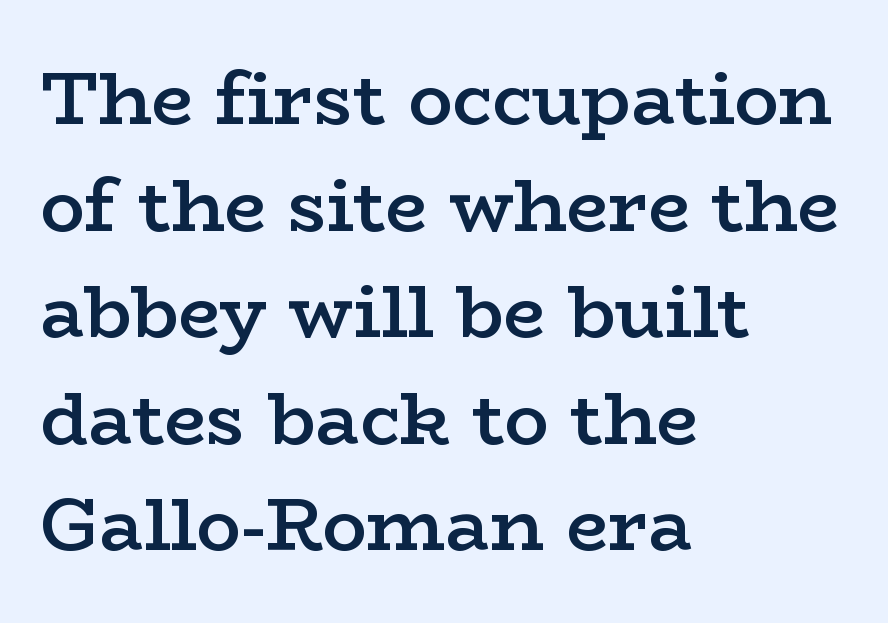
One-word summary of the alignment: left. A bare baseline throughout the passage. Yep, those are serifs on the letters. The letters stand upright; this is a roman face.
